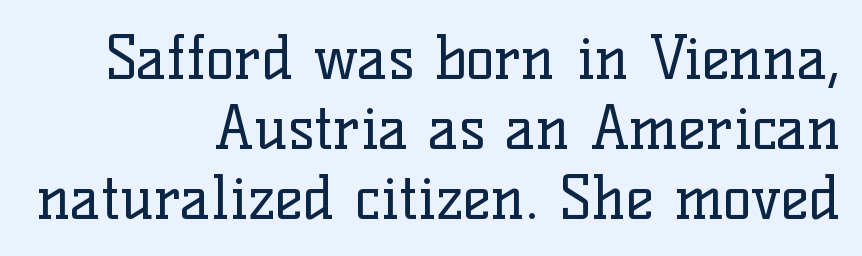
Examine the stroke ends and you'll spot serifs. Is the type heavy? It reads as light-to-regular instead. Only glyphs here, with clear space below each row. The horizontal fit of the characters is conventional and even. A typesetter would call this proportional, since set widths differ per character.
